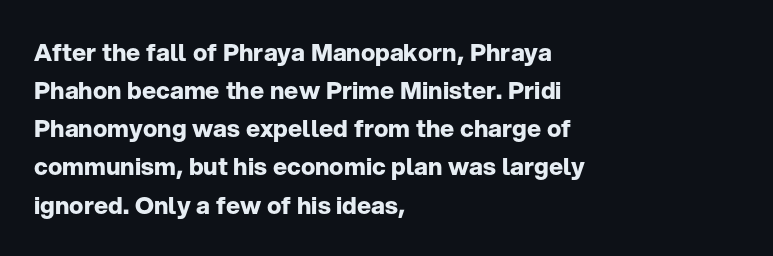
Q: Is the text bold? A: Yes.
Q: Is the text italic (slanted)? A: No, it is upright.
Q: Is the text underlined? A: No.
Q: How is the paragraph aligned? A: Left-aligned.
Q: Is the spacing between letters normal or unusually wide? A: Normal.
Q: Is the spacing between lines tight, normal or loose? A: Normal.
